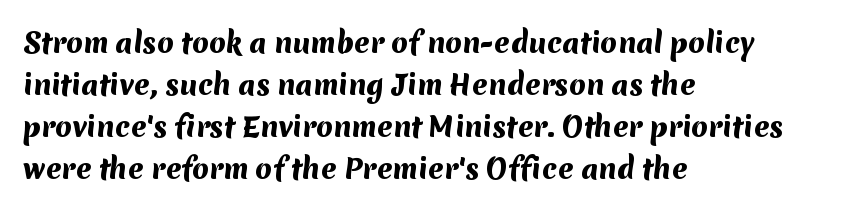
The image shows 27 px bold type; set left-aligned, normal line spacing (1.56x), normal letter spacing, not underlined.
